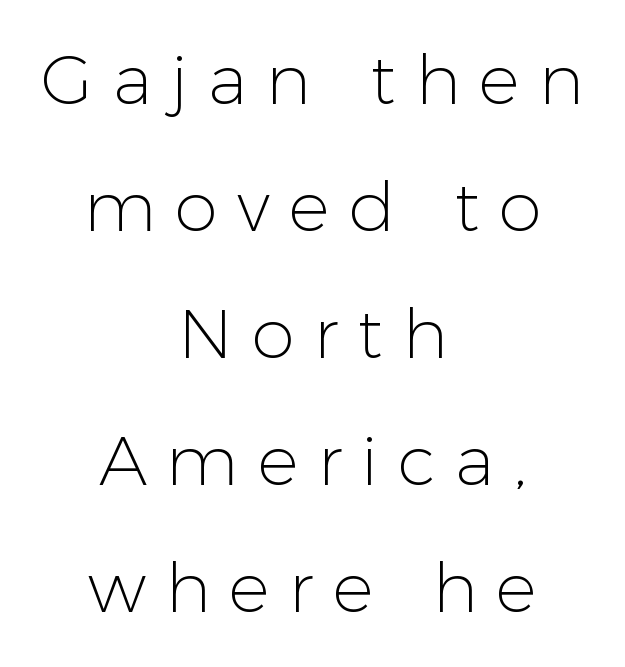
The letters are spread apart with noticeably loose tracking. The lettering stays uniformly vertical, giving the passage a roman look. A bare baseline throughout the passage. No feet cap the strokes, marking this as sans-serif type. Horizontally, the lines are justified to the midpoint only. Each stroke keeps to a modest, everyday thickness or less.
